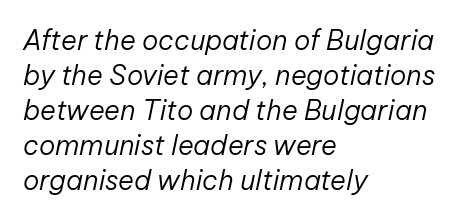
The image shows 27 px text type, italic (leaning right); set left-aligned, normal line spacing (1.3x), normal letter spacing, not underlined.
